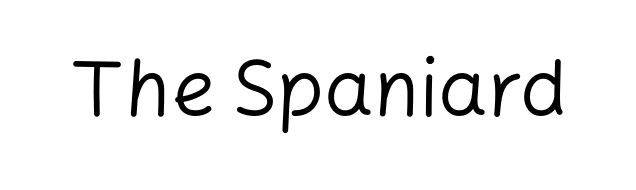
{"serif": "no", "italic": "no", "bold": "no", "weight": "regular", "width": "normal", "stroke_contrast": "low", "x_height": "medium", "monospaced": "no", "underline": "no", "letter_spacing": "normal", "letter_spacing_em": 0.0, "glyph_px": 78}
